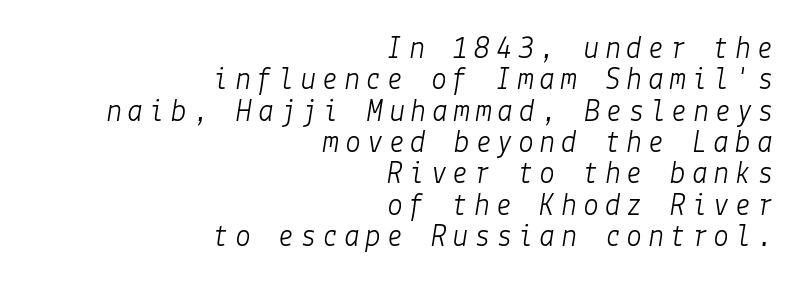
The image shows 32 px light type, italic (leaning right); set right-aligned, tight line spacing (0.98x), not underlined; low stroke contrast and a medium x-height.
